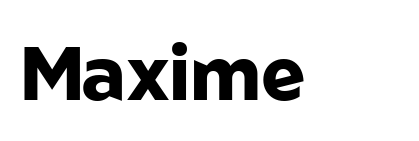
{"serif": "no", "italic": "no", "bold": "yes", "weight": "heavy", "width": "normal", "stroke_contrast": "low", "x_height": "medium", "monospaced": "no", "underline": "no", "letter_spacing": "normal", "letter_spacing_em": 0.0, "glyph_px": 75}
